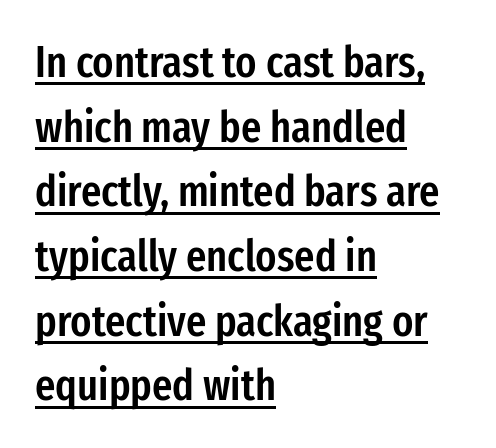
{"serif": "no", "italic": "no", "bold": "semi", "weight": "semibold", "width": "condensed", "stroke_contrast": "low", "x_height": "medium", "monospaced": "no", "underline": "yes", "align": "left", "line_spacing": "normal", "line_spacing_ratio": 1.47, "letter_spacing": "normal", "letter_spacing_em": 0.0, "glyph_px": 44}
